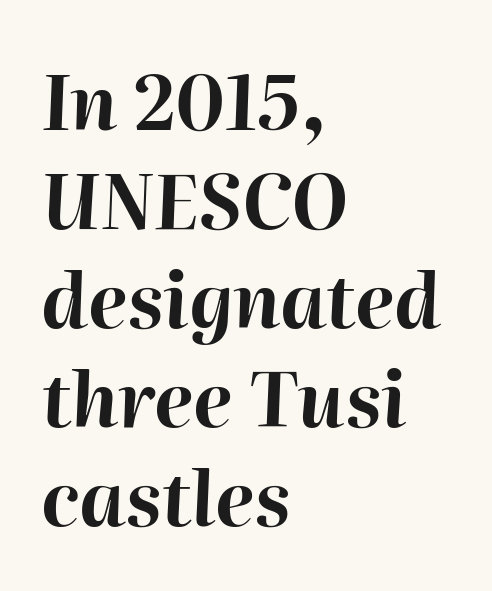
Q: Is the text bold? A: Yes.
Q: Is the text italic (slanted)? A: Yes, it leans right by about 2 degrees.
Q: Is the text underlined? A: No.
Q: How is the paragraph aligned? A: Left-aligned.
Q: Is the spacing between letters normal or unusually wide? A: Normal.
Q: Is the spacing between lines tight, normal or loose? A: Normal.
Q: Width (condensed, normal, or wide)? A: Normal.
Q: Stroke contrast? A: High.
Q: x-height? A: Medium.
Q: Monospaced? A: No.
